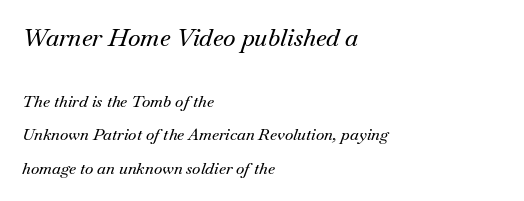
The lines are spread far apart with generous leading. Any mark beneath the type? The region is blank. Short note: letters normally spaced. In this sample the first text group is rendered at the bigger scale. A typesetter would mark this as italic.
